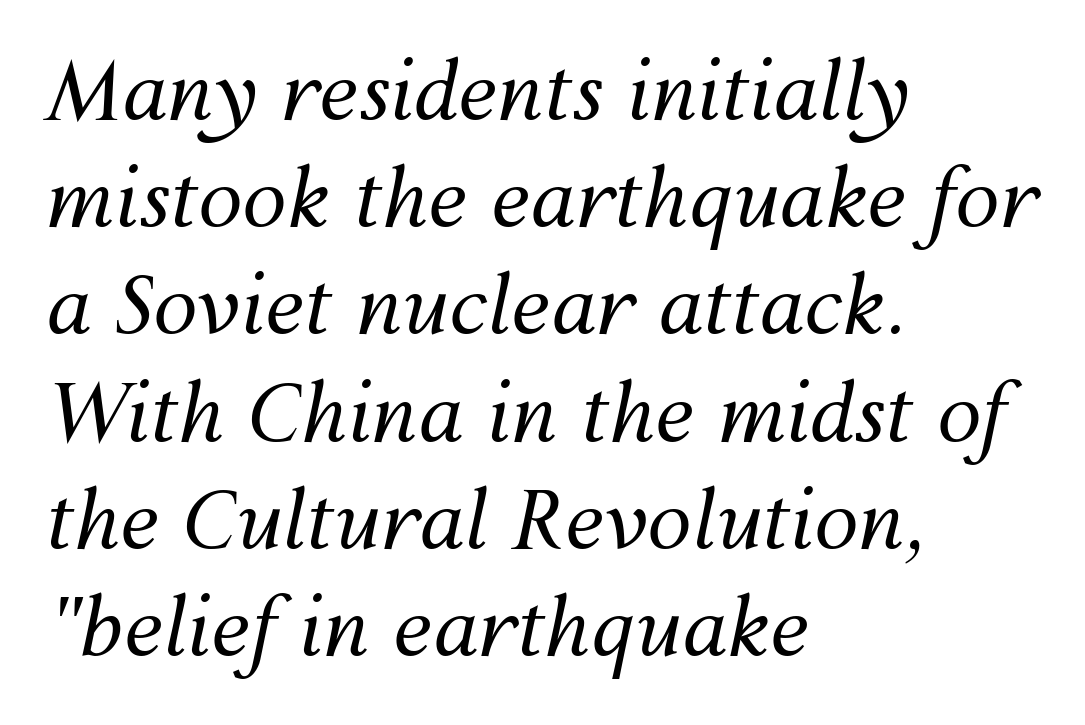
Q: Is the text bold? A: No.
Q: Is the text italic (slanted)? A: Yes, it leans right by about 12 degrees.
Q: Is the text underlined? A: No.
Q: How is the paragraph aligned? A: Left-aligned.
Q: Is the spacing between letters normal or unusually wide? A: Normal.
Q: Is the spacing between lines tight, normal or loose? A: Normal.
Q: Width (condensed, normal, or wide)? A: Normal.
Q: Stroke contrast? A: Medium.
Q: x-height? A: Medium.
Q: Monospaced? A: No.
